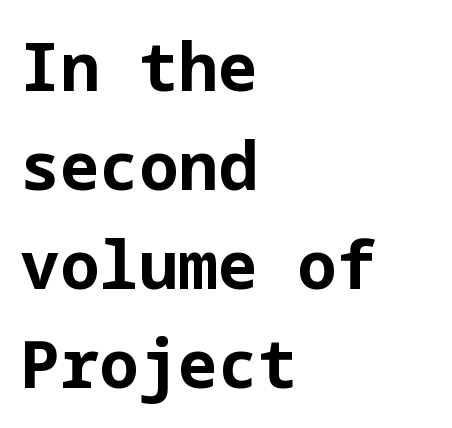
The image shows 66 px bold sans-serif type, upright; set left-aligned, normal line spacing (1.5x), normal letter spacing, not underlined; low stroke contrast and a medium x-height.
